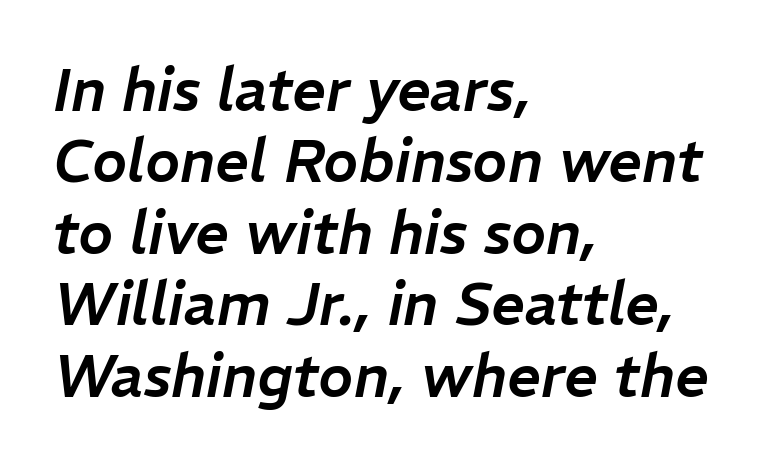
Q: Is the text italic (slanted)? A: Yes, it leans right by about 11 degrees.
Q: Is the text underlined? A: No.
Q: How is the paragraph aligned? A: Left-aligned.
Q: Is the spacing between letters normal or unusually wide? A: Normal.
Q: Width (condensed, normal, or wide)? A: Normal.
Q: Stroke contrast? A: Low.
Q: x-height? A: Medium.
Q: Monospaced? A: No.
